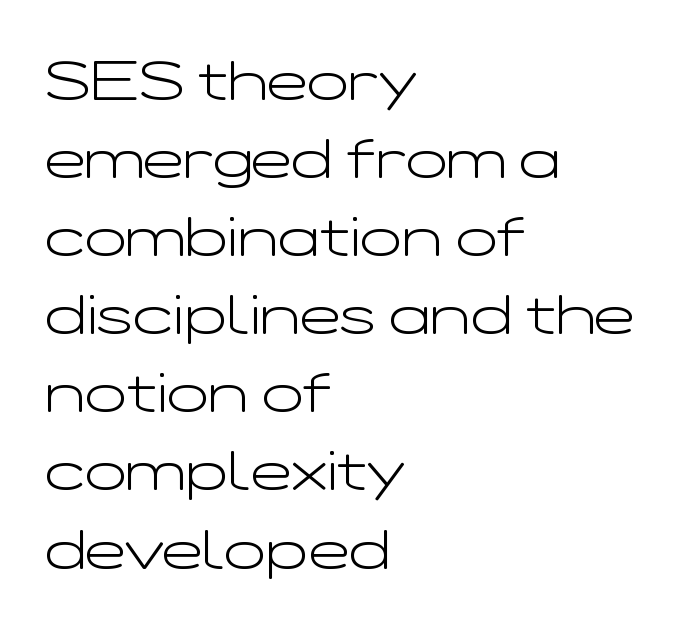
Line beginnings align vertically; line endings do not. Is this a fixed-width face? No — the glyphs have proportional, varying widths. The space between consecutive lines is moderate. The rendering shows plain stroke endings on the letterforms — a sans-serif design.
